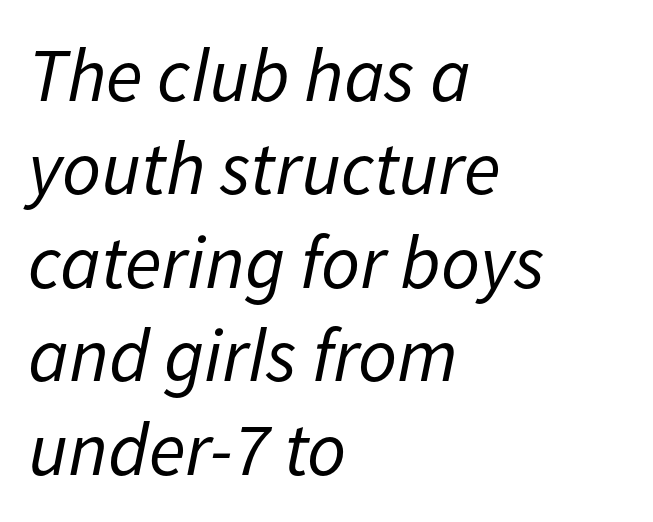
{"italic": "yes", "lean": "right", "slant_degrees": 11, "bold": "no", "weight": "regular", "width": "normal", "stroke_contrast": "low", "x_height": "medium", "monospaced": "no", "underline": "no", "align": "left", "line_spacing_ratio": 1.23, "letter_spacing": "normal", "letter_spacing_em": 0.0, "glyph_px": 76}
